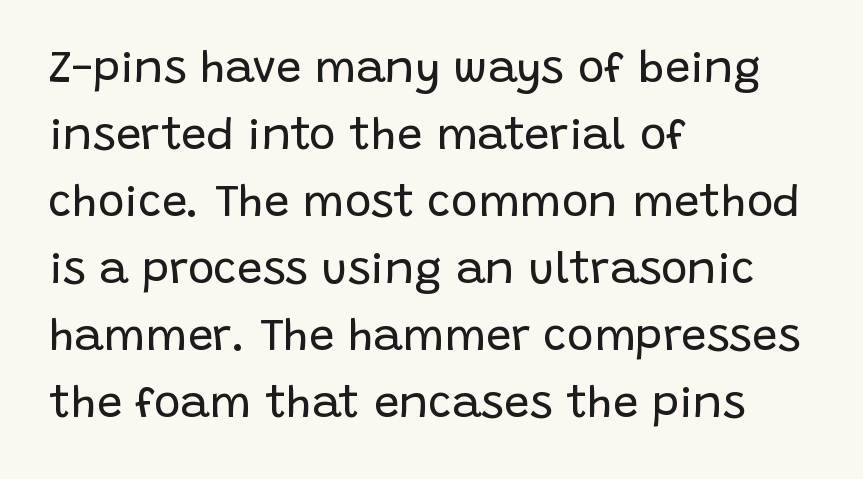
Q: Is the text bold? A: No.
Q: Is the text italic (slanted)? A: No, it is upright.
Q: Is the typeface a serif or a sans-serif typeface? A: Sans-serif.
Q: Is the text underlined? A: No.
Q: How is the paragraph aligned? A: Left-aligned.
Q: Is the spacing between letters normal or unusually wide? A: Normal.
Q: Is the spacing between lines tight, normal or loose? A: Normal.
Q: Width (condensed, normal, or wide)? A: Normal.
Q: Stroke contrast? A: Low.
Q: x-height? A: Large.
Q: Monospaced? A: No.
